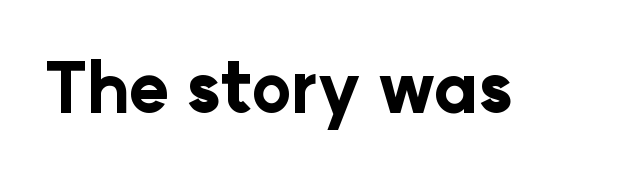
{"serif": "no", "italic": "no", "bold": "yes", "weight": "bold", "width": "normal", "stroke_contrast": "low", "x_height": "medium", "monospaced": "no", "underline": "no", "letter_spacing": "normal", "letter_spacing_em": 0.0, "glyph_px": 68}
